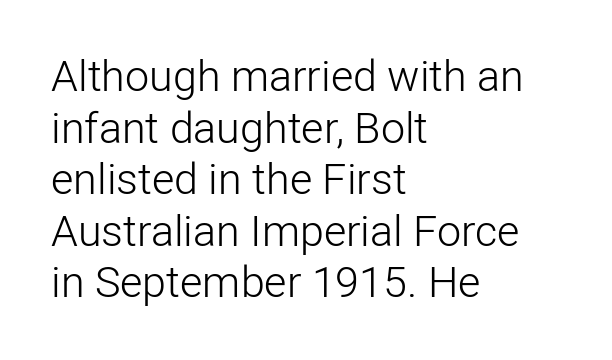
Note the varied advance widths — an 'i' is clearly narrower than an 'm'. The characters display no serif detailing; their extremities are plain. The paragraph shown leans on its left margin. Quick note: underline off. The font sits on the lighter half of the weight spectrum, regular included. This rendering leaves character spacing at its baseline value.
